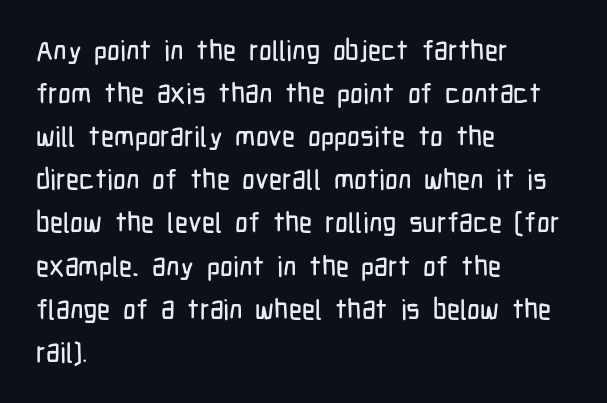
The image shows 28 px condensed sans-serif type, upright; set left-aligned, normal line spacing (1.54x), normal letter spacing, not underlined; low stroke contrast and a medium x-height.
